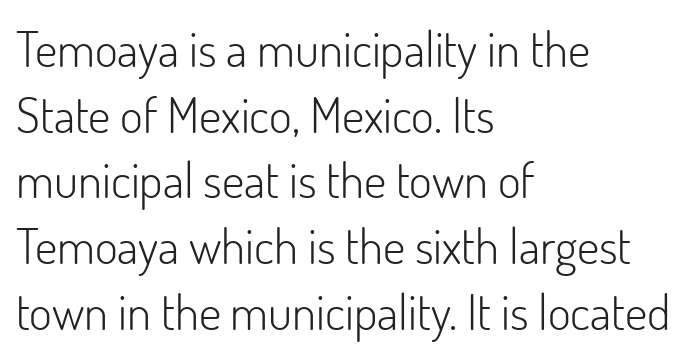
The image shows 49 px light sans-serif type, upright; set left-aligned, normal line spacing (1.34x), normal letter spacing, not underlined; low stroke contrast and a small x-height.
